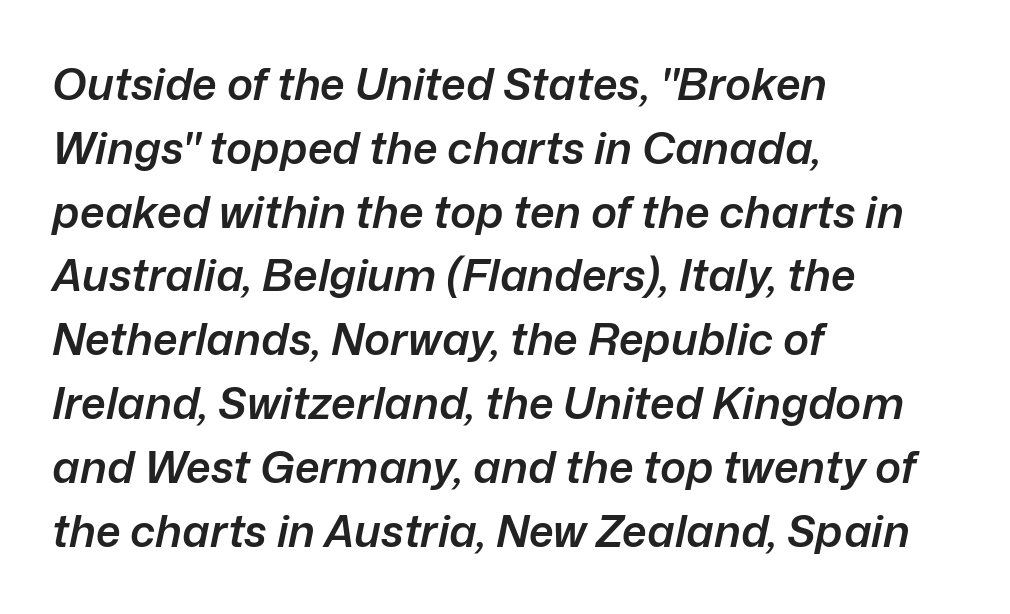
Q: Is the text bold? A: Semi-bold.
Q: Is the text italic (slanted)? A: Yes, it leans right by about 12 degrees.
Q: Is the text underlined? A: No.
Q: How is the paragraph aligned? A: Left-aligned.
Q: Is the spacing between letters normal or unusually wide? A: Normal.
Q: Is the spacing between lines tight, normal or loose? A: Normal.
Q: Width (condensed, normal, or wide)? A: Normal.
Q: Stroke contrast? A: Low.
Q: x-height? A: Medium.
Q: Monospaced? A: No.
